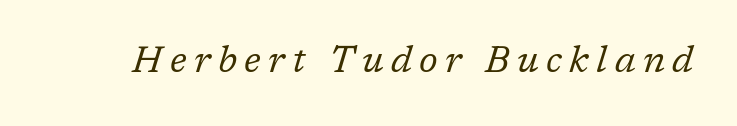
The specimen omits any rule beneath the text block's lines. The passage shown is typed in a proportional face where columns would drift. Each word looks stretched out because of the extra space between its letters. The face looks like a standard text weight, possibly lighter. This is oblique type, the kind used for emphasis or titles. Serifs: yes, visible at the terminals of the letterforms.
